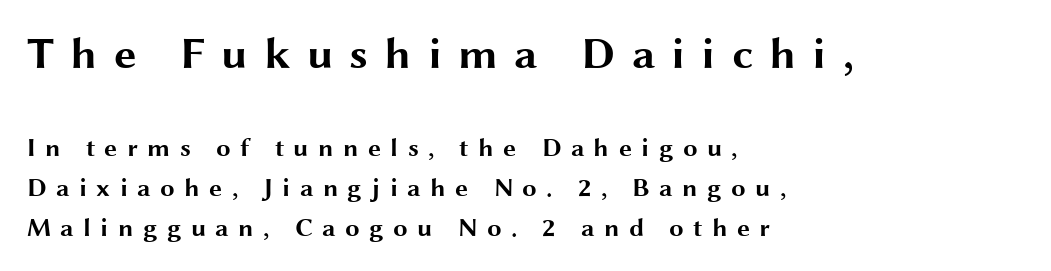
{"serif": "no", "italic": "no", "bold": "yes", "weight": "bold", "width": "wide", "stroke_contrast": "medium", "x_height": "medium", "monospaced": "no", "underline": "no", "align": "left", "line_spacing": "normal", "line_spacing_ratio": 1.54, "letter_spacing": "wide", "letter_spacing_em": 0.36, "larger_block": "first", "size_ratio": 1.73, "glyph_px": 45}
